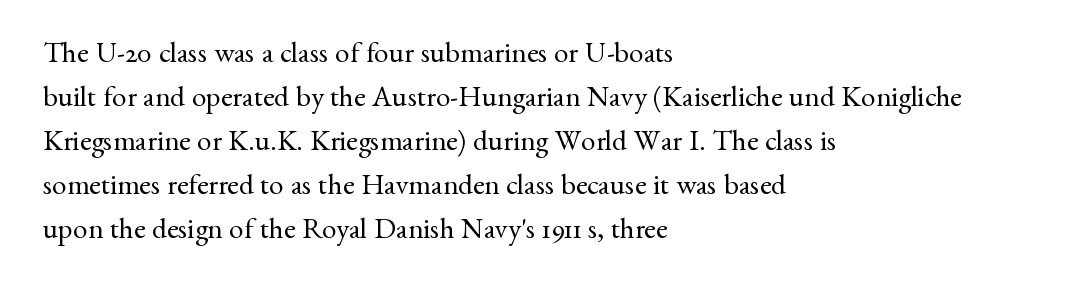
{"serif": "yes", "italic": "no", "bold": "no", "weight": "regular", "width": "normal", "stroke_contrast": "medium", "x_height": "small", "monospaced": "no", "underline": "no", "align": "left", "line_spacing": "normal", "line_spacing_ratio": 1.52, "letter_spacing": "normal", "letter_spacing_em": 0.0, "glyph_px": 29}
